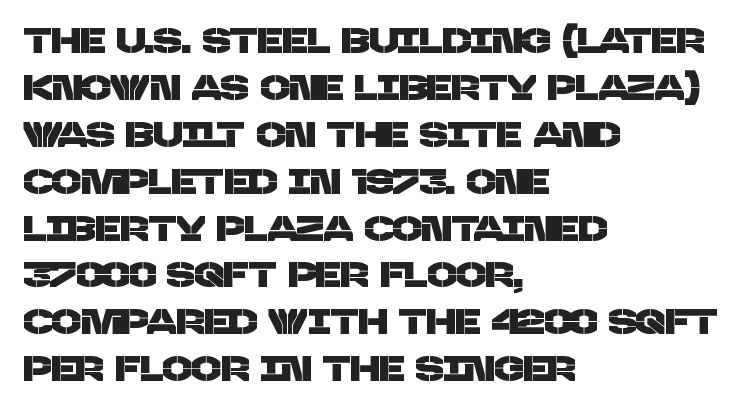
The image shows 35 px sans-serif type; set left-aligned, normal line spacing (1.34x), normal letter spacing, not underlined; low stroke contrast and a large x-height.
